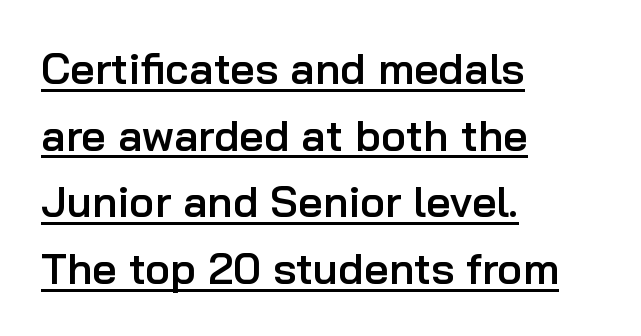
A typographer would call this underscored text. The rendering shows plain stroke endings on the letterforms — a sans-serif design. Notice how the passage keeps a crisp vertical edge on the left only. In terms of letterspacing, this is plain default setting. Leading: standard. It's the straight-up-and-down kind of type.
